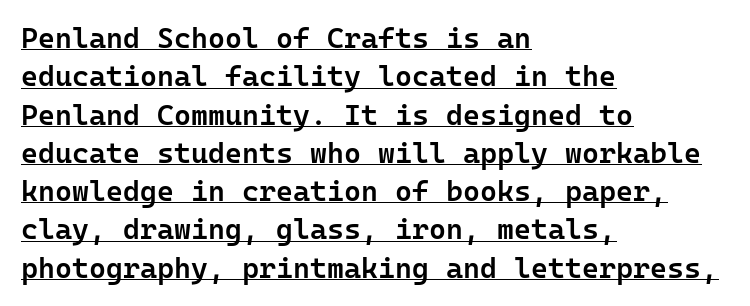
Q: Is the text bold? A: Semi-bold.
Q: Is the text italic (slanted)? A: No, it is upright.
Q: Is the typeface a serif or a sans-serif typeface? A: Sans-serif.
Q: Is the text underlined? A: Yes.
Q: How is the paragraph aligned? A: Left-aligned.
Q: Is the spacing between letters normal or unusually wide? A: Normal.
Q: Is the spacing between lines tight, normal or loose? A: Normal.
Q: Width (condensed, normal, or wide)? A: Normal.
Q: Stroke contrast? A: Low.
Q: x-height? A: Medium.
Q: Monospaced? A: Yes.
